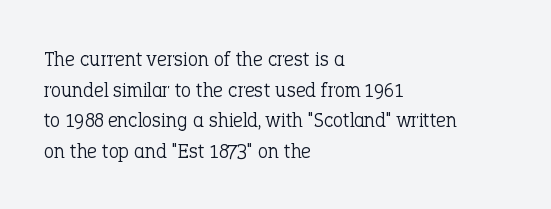
Q: Is the text bold? A: No.
Q: Is the text italic (slanted)? A: No, it is upright.
Q: Is the text underlined? A: No.
Q: How is the paragraph aligned? A: Left-aligned.
Q: Is the spacing between letters normal or unusually wide? A: Normal.
Q: Is the spacing between lines tight, normal or loose? A: Normal.
